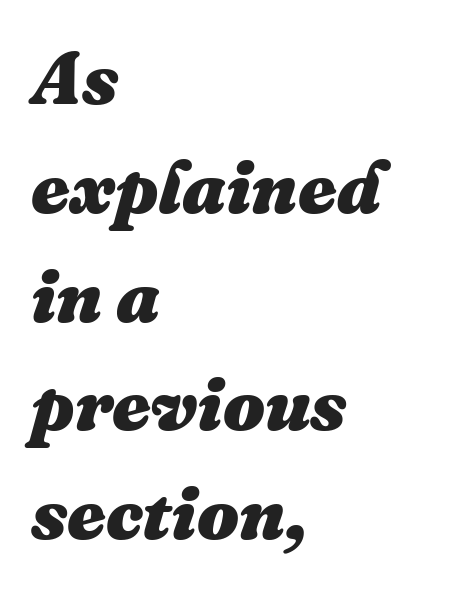
The image shows 74 px heavy type, italic (leaning right); set left-aligned, normal line spacing (1.47x), normal letter spacing, not underlined; medium stroke contrast and a medium x-height.
